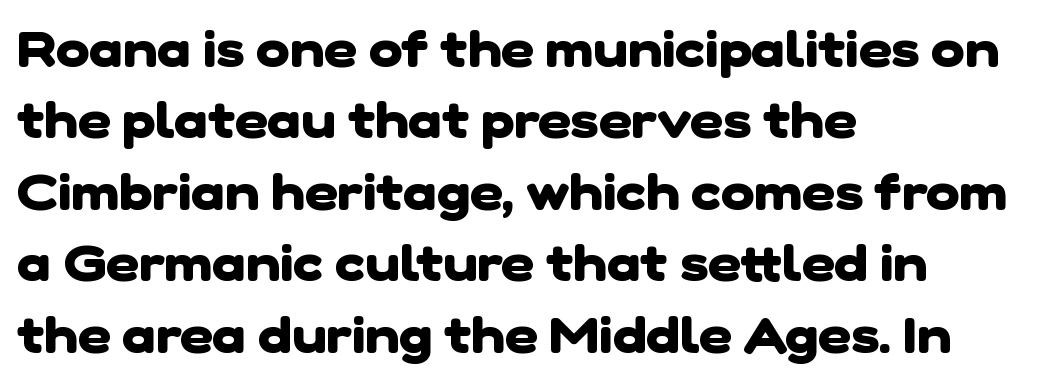
{"serif": "no", "bold": "yes", "weight": "heavy", "width": "normal", "stroke_contrast": "low", "x_height": "medium", "monospaced": "no", "underline": "no", "align": "left", "line_spacing": "normal", "line_spacing_ratio": 1.4, "letter_spacing": "normal", "letter_spacing_em": 0.0, "glyph_px": 51}
